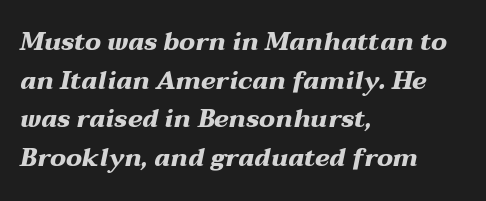
Q: Is the text bold? A: Yes.
Q: Is the text italic (slanted)? A: Yes, it leans right by about 12 degrees.
Q: Is the text underlined? A: No.
Q: How is the paragraph aligned? A: Left-aligned.
Q: Is the spacing between letters normal or unusually wide? A: Normal.
Q: Is the spacing between lines tight, normal or loose? A: Normal.
